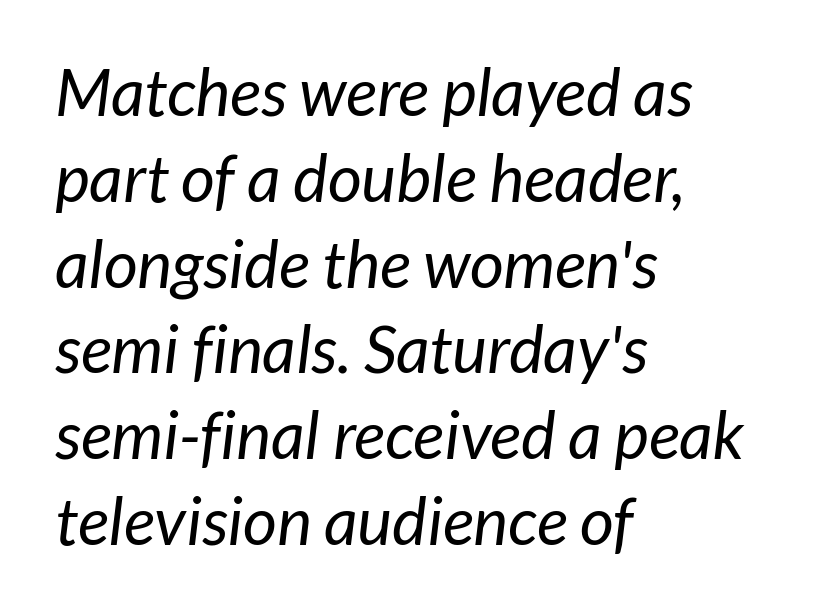
Q: Is the text bold? A: No.
Q: Is the typeface a serif or a sans-serif typeface? A: Sans-serif.
Q: Is the text underlined? A: No.
Q: How is the paragraph aligned? A: Left-aligned.
Q: Is the spacing between letters normal or unusually wide? A: Normal.
Q: Is the spacing between lines tight, normal or loose? A: Normal.
Q: Width (condensed, normal, or wide)? A: Normal.
Q: Stroke contrast? A: Low.
Q: x-height? A: Medium.
Q: Monospaced? A: No.
